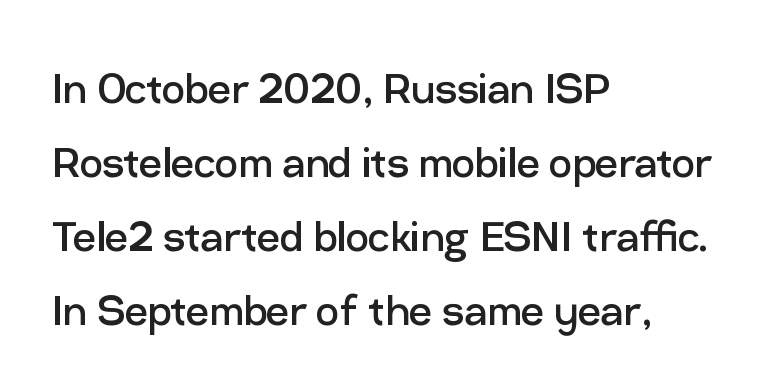
Q: Is the text bold? A: No.
Q: Is the text italic (slanted)? A: No, it is upright.
Q: Is the typeface a serif or a sans-serif typeface? A: Sans-serif.
Q: Is the text underlined? A: No.
Q: How is the paragraph aligned? A: Left-aligned.
Q: Is the spacing between letters normal or unusually wide? A: Normal.
Q: Is the spacing between lines tight, normal or loose? A: Normal.
Q: Width (condensed, normal, or wide)? A: Normal.
Q: Stroke contrast? A: Low.
Q: x-height? A: Medium.
Q: Monospaced? A: No.
